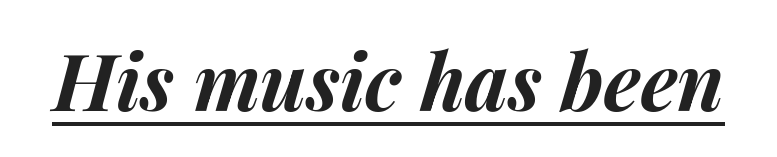
Q: Is the text bold? A: Yes.
Q: Is the text italic (slanted)? A: Yes, it leans right by about 14 degrees.
Q: Is the text underlined? A: Yes.
Q: Is the spacing between letters normal or unusually wide? A: Normal.
Q: Width (condensed, normal, or wide)? A: Normal.
Q: Stroke contrast? A: Medium.
Q: x-height? A: Medium.
Q: Monospaced? A: No.
